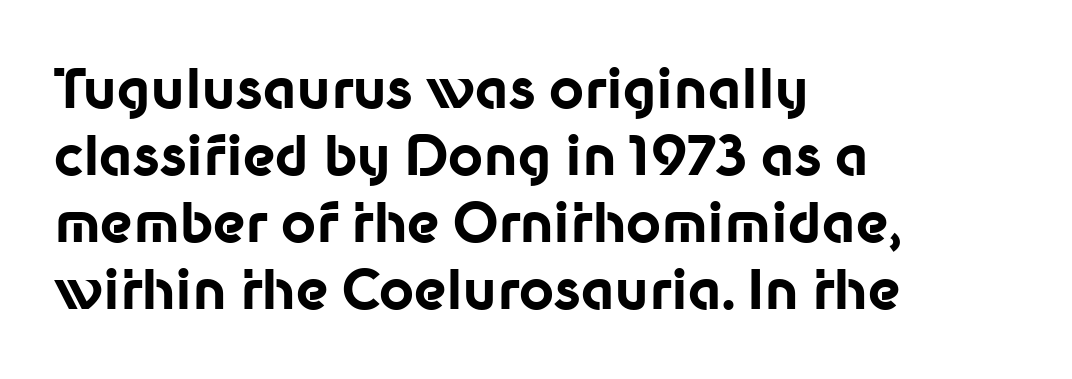
Q: Is the text bold? A: Yes.
Q: Is the text italic (slanted)? A: No, it is upright.
Q: Is the typeface a serif or a sans-serif typeface? A: Sans-serif.
Q: Is the text underlined? A: No.
Q: How is the paragraph aligned? A: Left-aligned.
Q: Is the spacing between letters normal or unusually wide? A: Normal.
Q: Width (condensed, normal, or wide)? A: Normal.
Q: Stroke contrast? A: Low.
Q: x-height? A: Medium.
Q: Monospaced? A: No.
